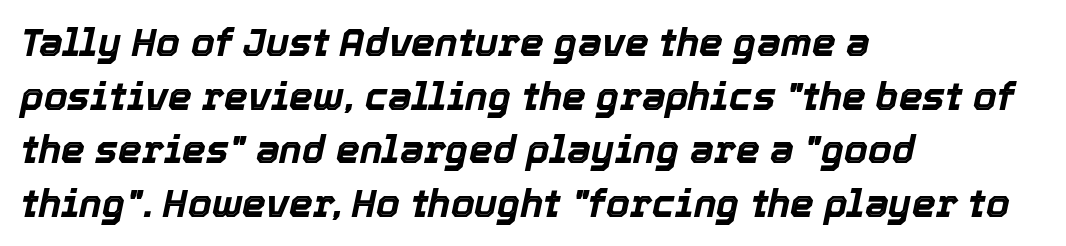
Think of a printed novel: that variable character pitch is what you see here. Horizontal alignment here is leftward, the default for most running prose. Set as a true bold cut, around the 700 mark. The foot of each line stays bare and open. How are the letters spaced? Ordinarily, with no added tracking.
